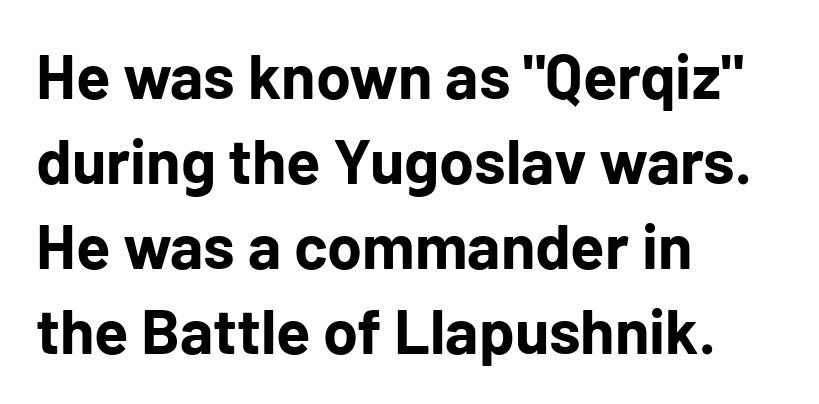
{"serif": "no", "italic": "no", "bold": "yes", "weight": "bold", "width": "normal", "stroke_contrast": "low", "x_height": "medium", "monospaced": "no", "underline": "no", "align": "left", "line_spacing": "normal", "line_spacing_ratio": 1.35, "letter_spacing": "normal", "letter_spacing_em": 0.0, "glyph_px": 63}
